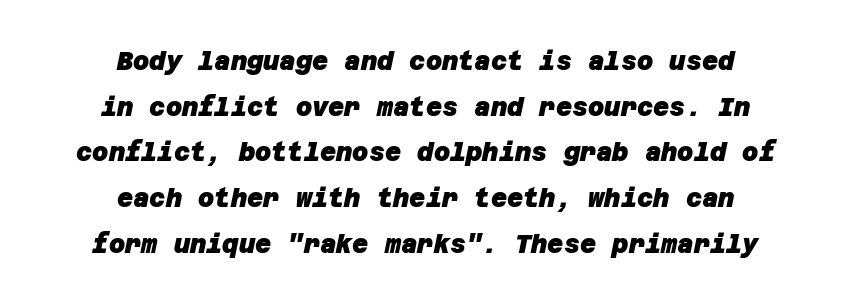
These words are printed bold, with thick strokes throughout. Words float on clear page, feet unadorned. You could call the tracking neutral — neither tight nor loose. Caption: multi-line text, centered on the measure.
